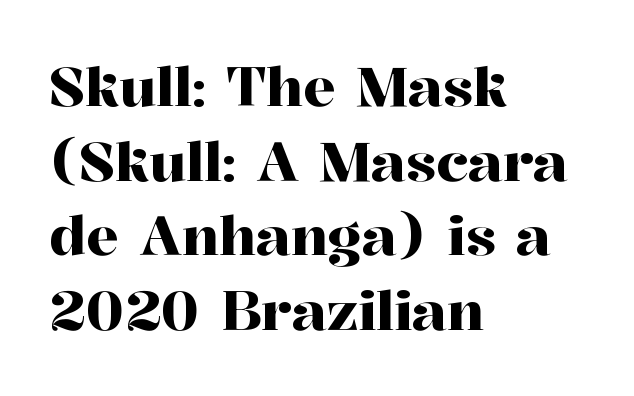
Q: Is the text italic (slanted)? A: No, it is upright.
Q: Is the typeface a serif or a sans-serif typeface? A: Serif.
Q: Is the text underlined? A: No.
Q: How is the paragraph aligned? A: Left-aligned.
Q: Is the spacing between letters normal or unusually wide? A: Normal.
Q: Is the spacing between lines tight, normal or loose? A: Normal.
Q: Width (condensed, normal, or wide)? A: Normal.
Q: Stroke contrast? A: High.
Q: x-height? A: Medium.
Q: Monospaced? A: No.
